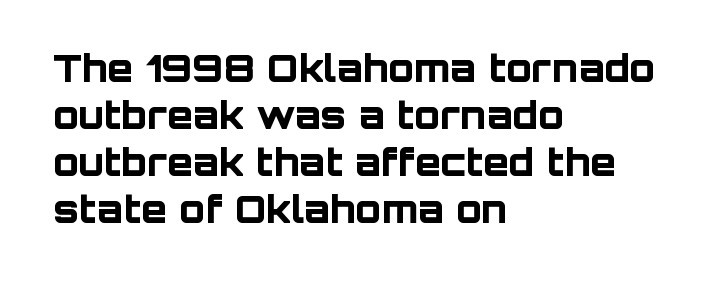
Q: Is the text bold? A: Yes.
Q: Is the text italic (slanted)? A: No, it is upright.
Q: Is the typeface a serif or a sans-serif typeface? A: Sans-serif.
Q: Is the text underlined? A: No.
Q: How is the paragraph aligned? A: Left-aligned.
Q: Is the spacing between letters normal or unusually wide? A: Normal.
Q: Width (condensed, normal, or wide)? A: Normal.
Q: Stroke contrast? A: Low.
Q: x-height? A: Large.
Q: Monospaced? A: No.
